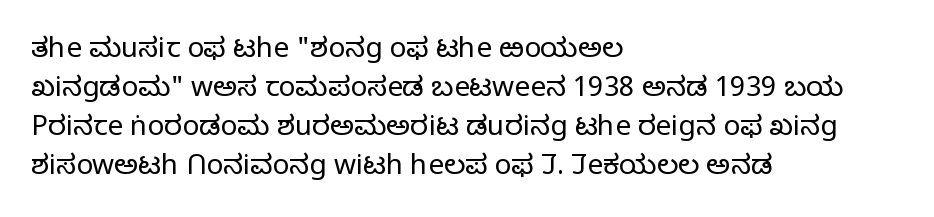
{"serif": "no", "italic": "no", "bold": "no", "weight": "light", "width": "normal", "stroke_contrast": "low", "x_height": "medium", "monospaced": "no", "underline": "no", "align": "left", "line_spacing": "normal", "line_spacing_ratio": 1.39, "letter_spacing": "normal", "letter_spacing_em": 0.0, "glyph_px": 28}
